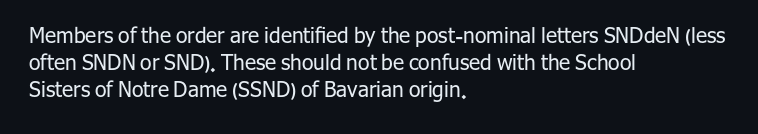
These lines keep a tight, regular rhythm from letter to letter. The rows are spaced the way most documents space them. Nothing heavy about these letters — not bold at all. A roman cut, with each character standing at attention. Check under the words: just untouched page. All the whitespace from short lines collects on the right.
